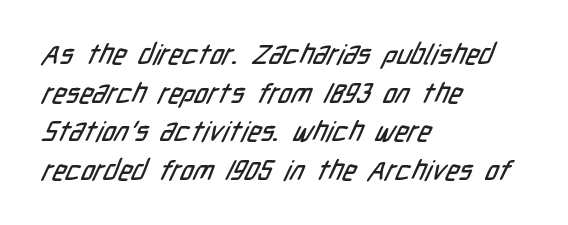
{"serif": "no", "width": "condensed", "stroke_contrast": "low", "x_height": "medium", "monospaced": "no", "underline": "no", "align": "left", "line_spacing": "normal", "line_spacing_ratio": 1.38, "letter_spacing": "normal", "letter_spacing_em": 0.0, "glyph_px": 28}
